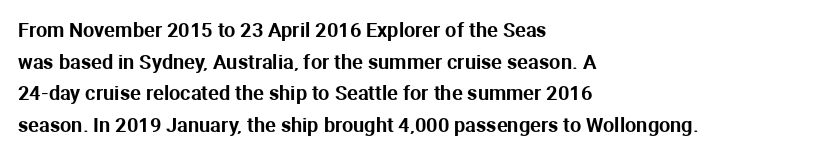
{"italic": "no", "underline": "no", "align": "left", "line_spacing": "normal", "line_spacing_ratio": 1.58, "letter_spacing": "normal", "letter_spacing_em": 0.0, "glyph_px": 20}
